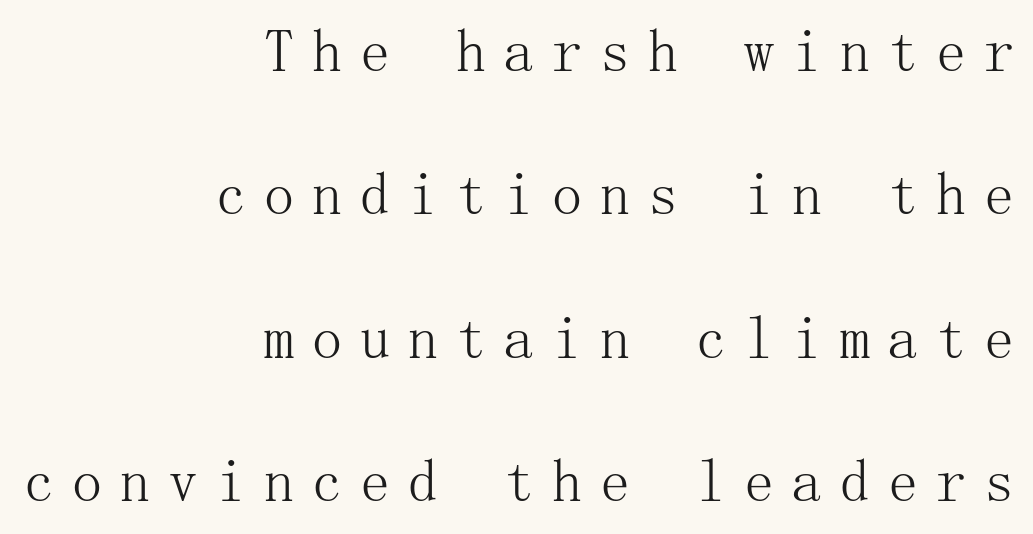
The image shows 60 px light serif type, upright; set right-aligned, loose line spacing (2.39x), unusually wide letter spacing (+0.3 em), not underlined; medium stroke contrast and a medium x-height.
